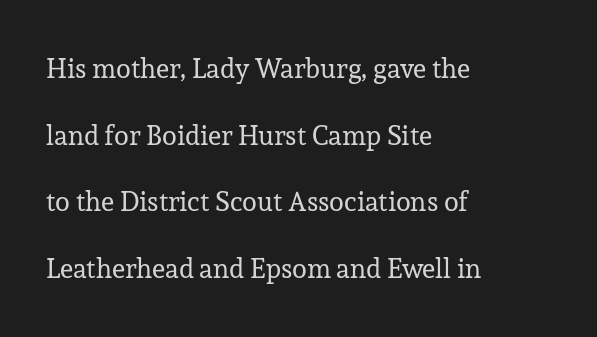
Q: Is the text bold? A: No.
Q: Is the text italic (slanted)? A: No, it is upright.
Q: Is the text underlined? A: No.
Q: How is the paragraph aligned? A: Left-aligned.
Q: Is the spacing between letters normal or unusually wide? A: Normal.
Q: Is the spacing between lines tight, normal or loose? A: Loose.
